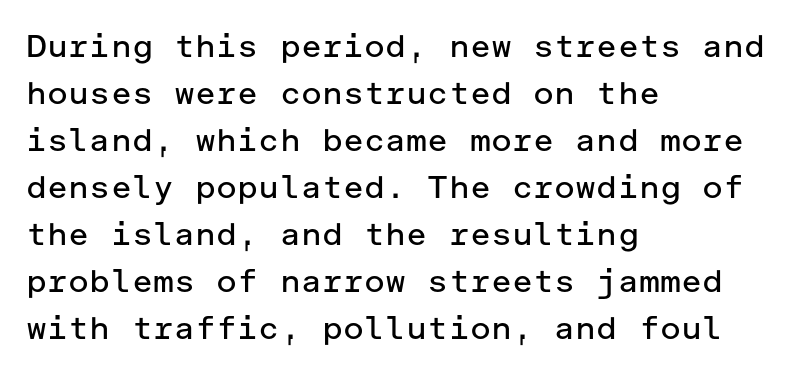
Reading down the column, the eye jumps a familiar distance to each next line. Does the type have serifs? No, each stem ends abruptly. Any mark beneath the type? The region is blank. This is not heavy type; no bold has been used.
